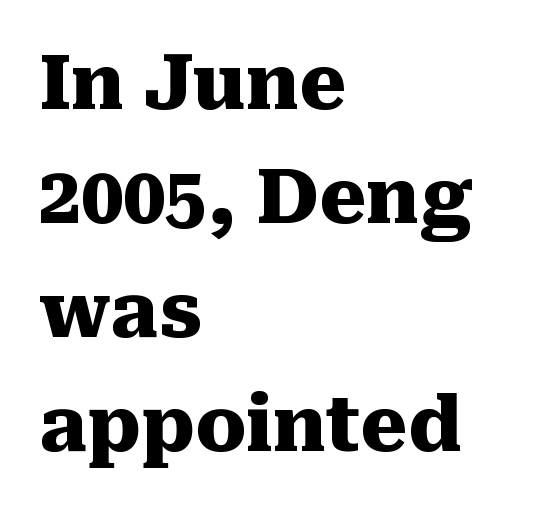
{"serif": "yes", "italic": "no", "bold": "yes", "weight": "heavy", "width": "normal", "stroke_contrast": "medium", "x_height": "medium", "monospaced": "no", "underline": "no", "align": "left", "line_spacing": "normal", "line_spacing_ratio": 1.52, "letter_spacing": "normal", "letter_spacing_em": 0.0, "glyph_px": 75}
